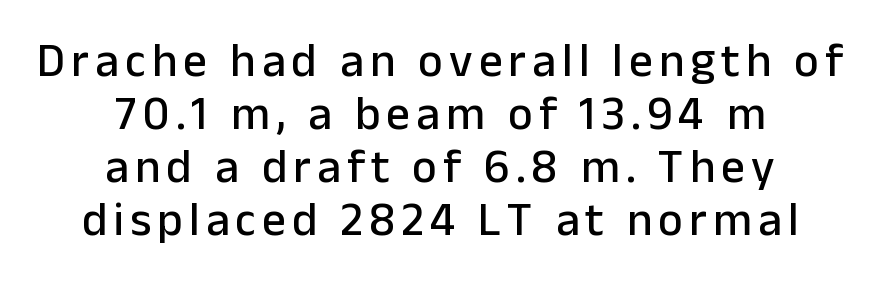
{"serif": "no", "italic": "no", "width": "normal", "stroke_contrast": "low", "x_height": "medium", "monospaced": "no", "underline": "no", "align": "center", "line_spacing": "tight", "line_spacing_ratio": 1.13, "glyph_px": 47}
